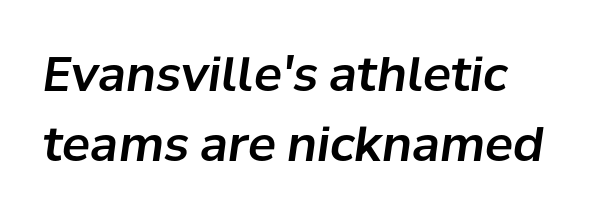
The image shows 47 px text type, italic (leaning right); set left-aligned, normal line spacing (1.49x), normal letter spacing, not underlined; low stroke contrast and a medium x-height.
